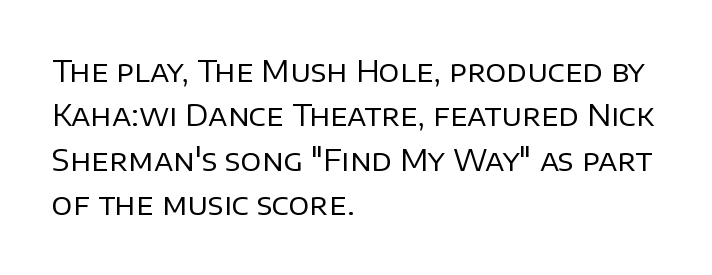
Q: Is the text bold? A: No.
Q: Is the text italic (slanted)? A: No, it is upright.
Q: Is the typeface a serif or a sans-serif typeface? A: Sans-serif.
Q: Is the text underlined? A: No.
Q: How is the paragraph aligned? A: Left-aligned.
Q: Is the spacing between letters normal or unusually wide? A: Normal.
Q: Is the spacing between lines tight, normal or loose? A: Normal.
Q: Width (condensed, normal, or wide)? A: Normal.
Q: Stroke contrast? A: Low.
Q: x-height? A: Large.
Q: Monospaced? A: No.
